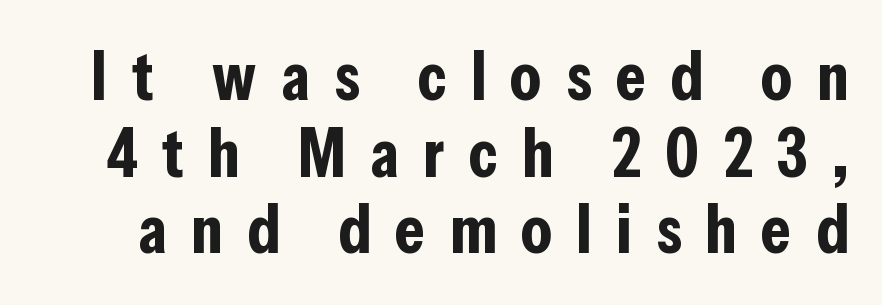
The image shows 69 px bold, condensed sans-serif type, upright; set tight line spacing (1.11x), unusually wide letter spacing (+0.35 em), not underlined; low stroke contrast and a medium x-height.
